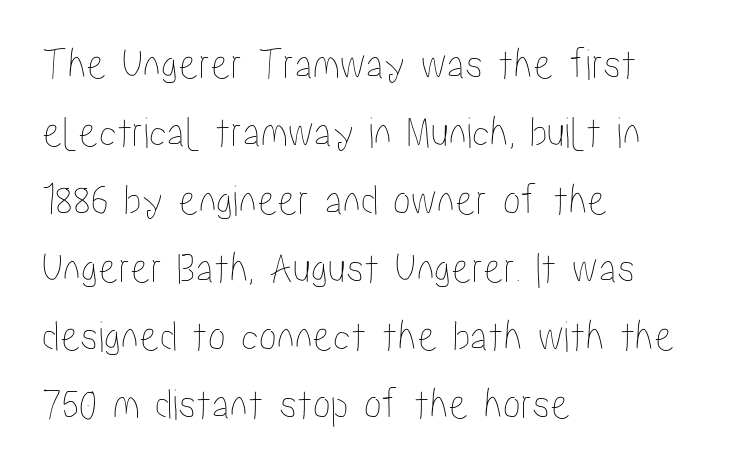
The image shows 45 px condensed type, upright; set left-aligned, normal line spacing (1.51x), normal letter spacing, not underlined; low stroke contrast and a medium x-height.
